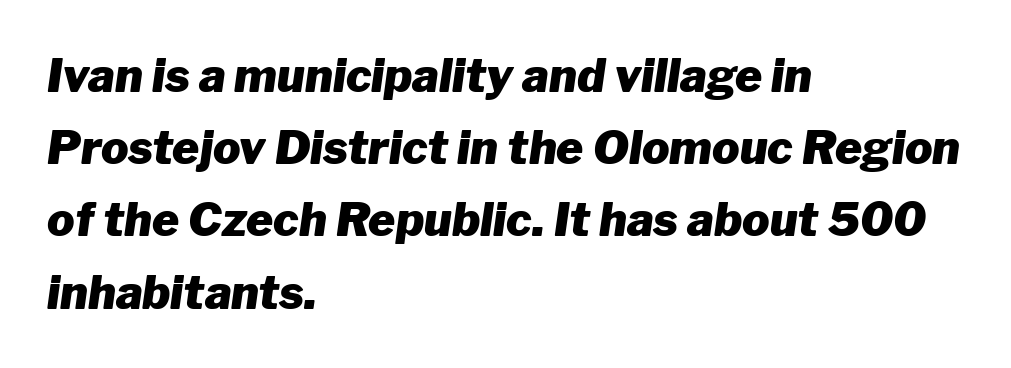
The image shows 46 px heavy type, italic (leaning right); set left-aligned, normal line spacing (1.57x), normal letter spacing, not underlined; low stroke contrast and a medium x-height.
